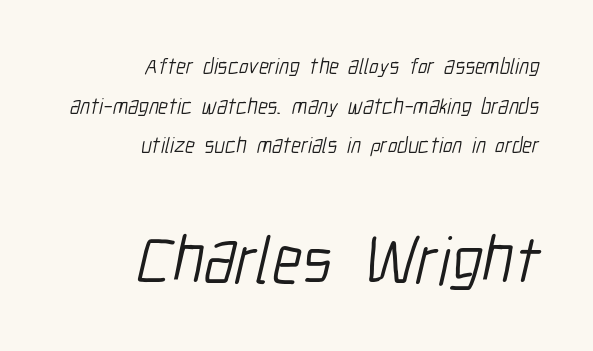
The image shows 67 px light, condensed sans-serif type; set right-aligned, line spacing 1.8x, normal letter spacing, not underlined; the second (bottom) block is 3.05x larger; low stroke contrast and a medium x-height.
